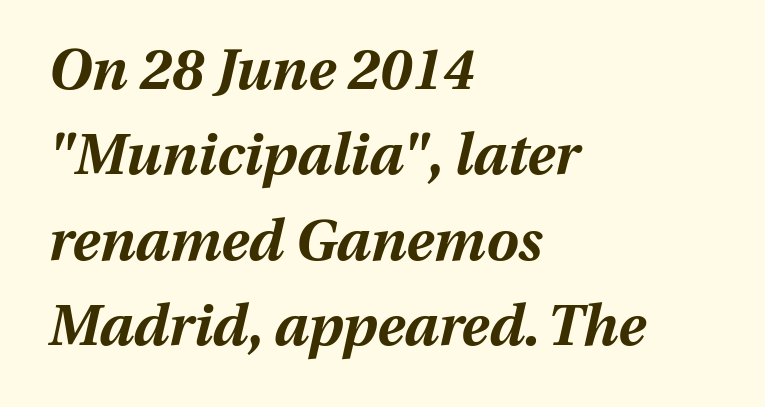
The image shows 57 px bold type, italic (leaning right); set left-aligned, normal line spacing (1.5x), normal letter spacing, not underlined; medium stroke contrast and a medium x-height.
